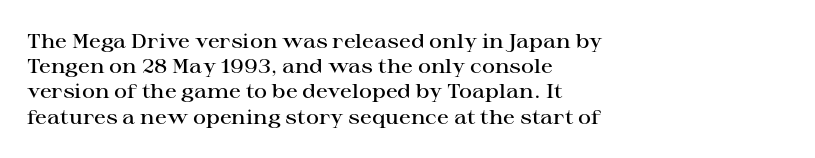
Q: Is the text bold? A: Semi-bold.
Q: Is the text italic (slanted)? A: No, it is upright.
Q: Is the text underlined? A: No.
Q: How is the paragraph aligned? A: Left-aligned.
Q: Is the spacing between letters normal or unusually wide? A: Normal.
Q: Is the spacing between lines tight, normal or loose? A: Normal.
